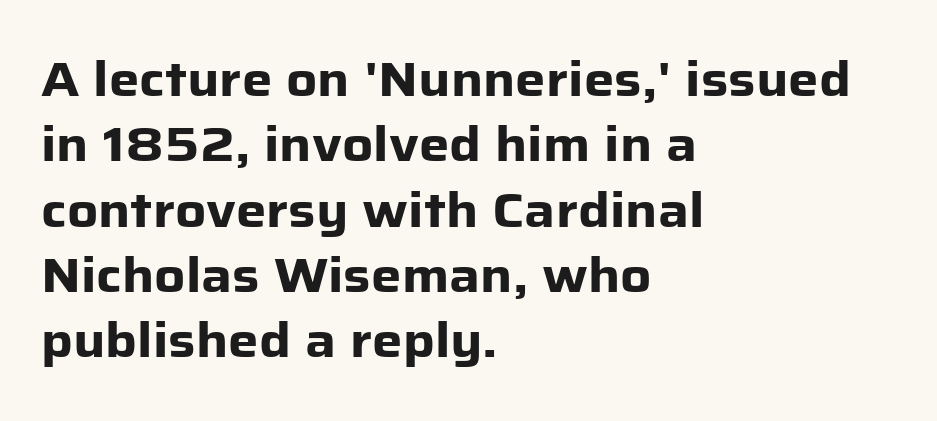
The horizontal fit of the characters is conventional and even. These words are printed bold, with thick strokes throughout. All the whitespace from short lines collects on the right. Look at the bottom of the vertical strokes: they stop flat, with no serifs. Each row of text sits above clean, open space. The lines sit at an ordinary, default distance from one another.
